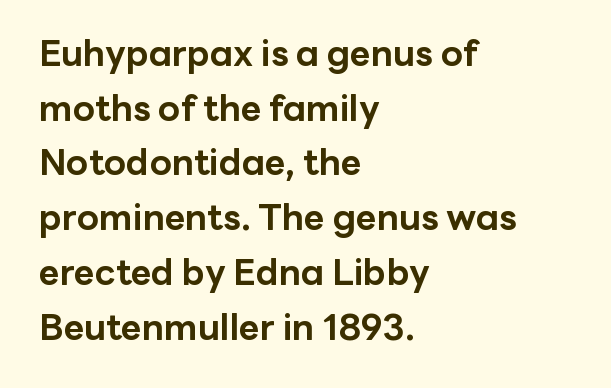
{"serif": "no", "italic": "no", "bold": "yes", "weight": "bold", "width": "normal", "stroke_contrast": "low", "x_height": "medium", "monospaced": "no", "underline": "no", "align": "left", "line_spacing": "normal", "line_spacing_ratio": 1.52, "letter_spacing": "normal", "letter_spacing_em": 0.0, "glyph_px": 36}
